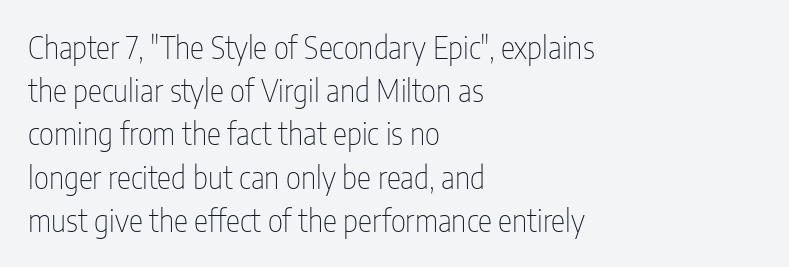
The image shows 30 px thin, condensed sans-serif type, upright; set left-aligned, normal line spacing (1.44x), normal letter spacing, not underlined; low stroke contrast and a medium x-height.
